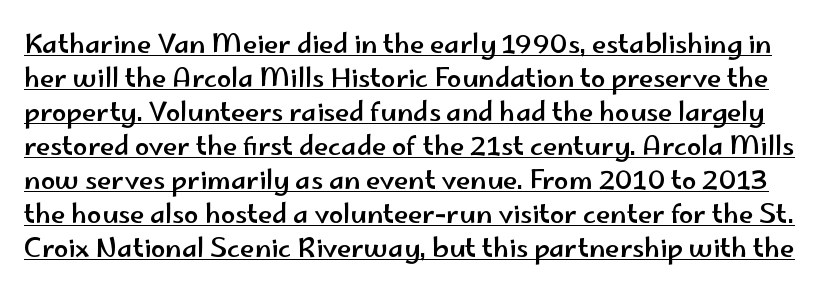
{"italic": "no", "underline": "yes", "line_spacing": "normal", "line_spacing_ratio": 1.31, "letter_spacing": "normal", "letter_spacing_em": 0.0, "glyph_px": 26}
